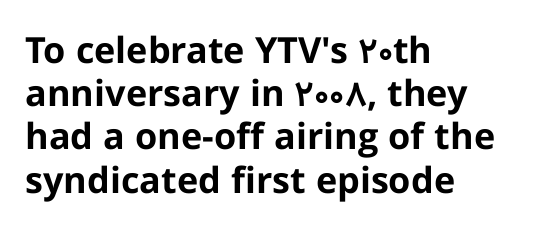
The image shows 36 px bold sans-serif type, upright; set left-aligned, line spacing 1.2x, normal letter spacing, not underlined; low stroke contrast and a medium x-height.
